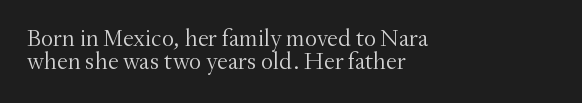
In terms of leading, this rendering errs on the cramped side. Vertical strokes here are truly vertical. No letter is thick-stroked: the sample isn't bold. The passage is arranged the way most books set body copy — flush left.
